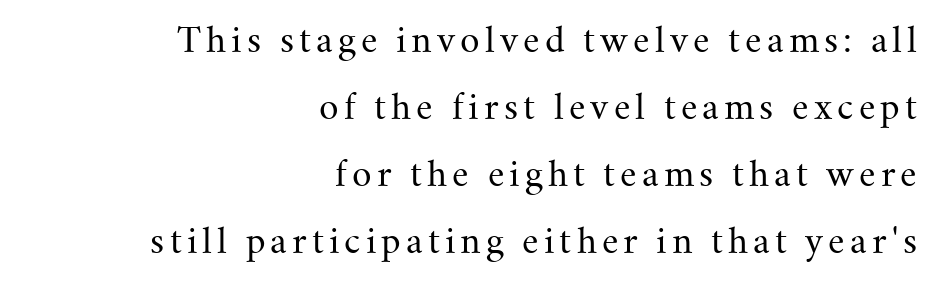
In CSS terms this would be text-align: right. Baseline-to-baseline distance is far greater than the letter height. The designer went with a serif here, giving each stem small feet. Stems here are at most as thick as an everyday book face. Characters remain perfectly vertical along every line. The letters advance in unequal steps, a hallmark of proportional type.
